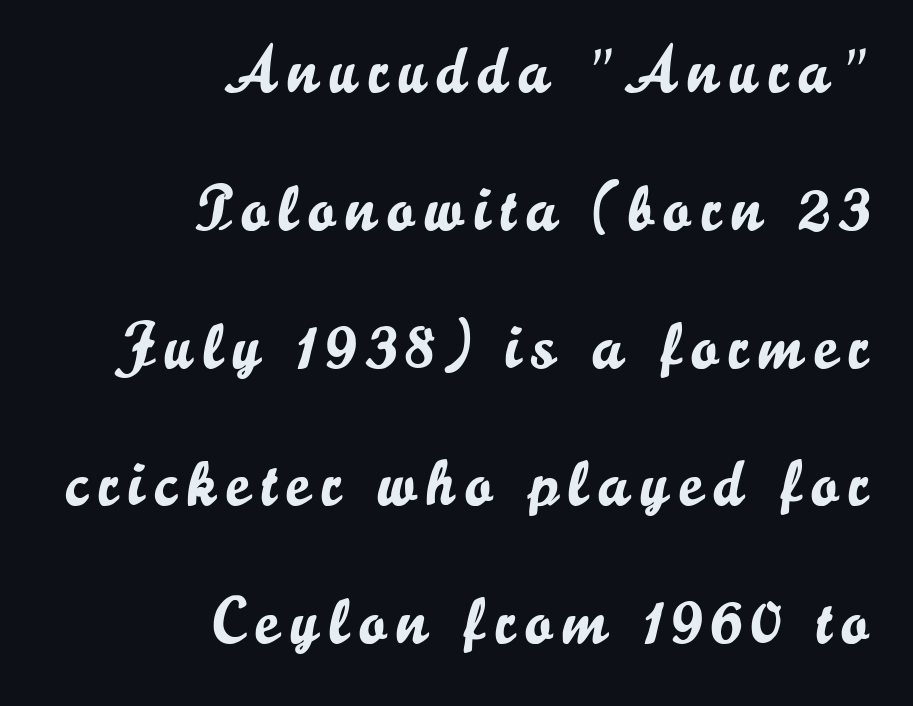
Q: Is the text italic (slanted)? A: Yes.
Q: Is the typeface a serif or a sans-serif typeface? A: Sans-serif.
Q: Is the text underlined? A: No.
Q: How is the paragraph aligned? A: Right-aligned.
Q: Is the spacing between lines tight, normal or loose? A: Loose.
Q: Width (condensed, normal, or wide)? A: Normal.
Q: Stroke contrast? A: Low.
Q: x-height? A: Small.
Q: Monospaced? A: No.
